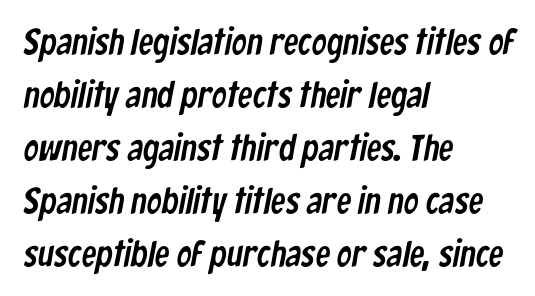
{"serif": "no", "width": "condensed", "stroke_contrast": "low", "x_height": "medium", "monospaced": "no", "underline": "no", "align": "left", "line_spacing": "normal", "line_spacing_ratio": 1.43, "letter_spacing": "normal", "letter_spacing_em": 0.0, "glyph_px": 37}
